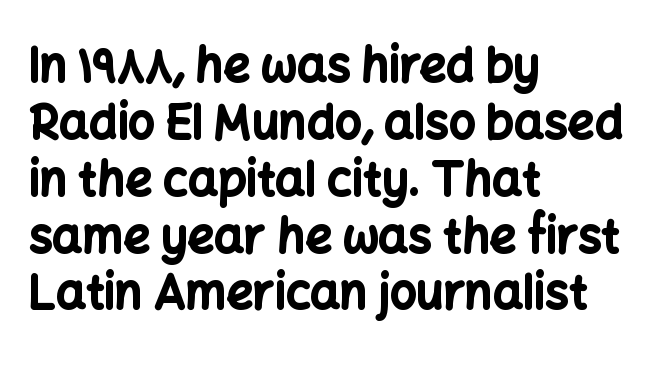
The image shows 47 px bold sans-serif type, upright; set left-aligned, line spacing 1.21x, normal letter spacing, not underlined; low stroke contrast and a medium x-height.
